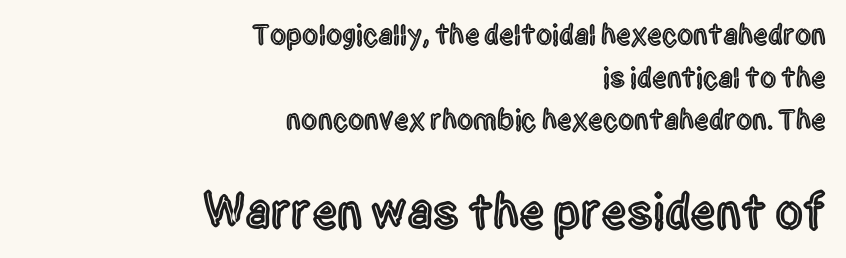
{"serif": "no", "italic": "no", "width": "condensed", "x_height": "large", "monospaced": "no", "underline": "no", "align": "right", "line_spacing": "normal", "line_spacing_ratio": 1.47, "letter_spacing": "normal", "letter_spacing_em": 0.0, "larger_block": "second", "size_ratio": 1.72, "glyph_px": 50}
